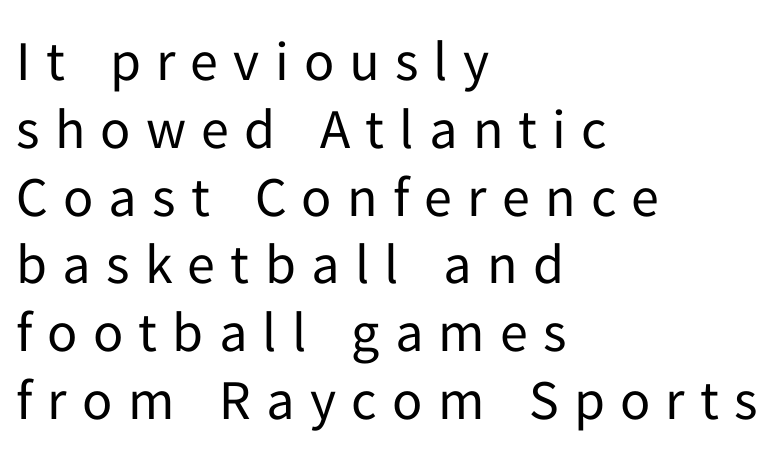
{"serif": "no", "italic": "no", "bold": "no", "weight": "regular", "width": "normal", "stroke_contrast": "low", "x_height": "medium", "monospaced": "no", "underline": "no", "align": "left", "line_spacing_ratio": 1.21, "letter_spacing": "wide", "letter_spacing_em": 0.27, "glyph_px": 56}
